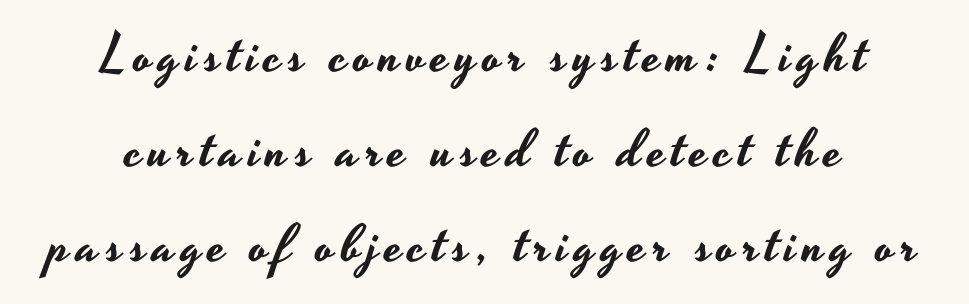
{"serif": "no", "width": "wide", "stroke_contrast": "low", "x_height": "small", "monospaced": "no", "underline": "no", "align": "center", "line_spacing_ratio": 1.79, "glyph_px": 53}
